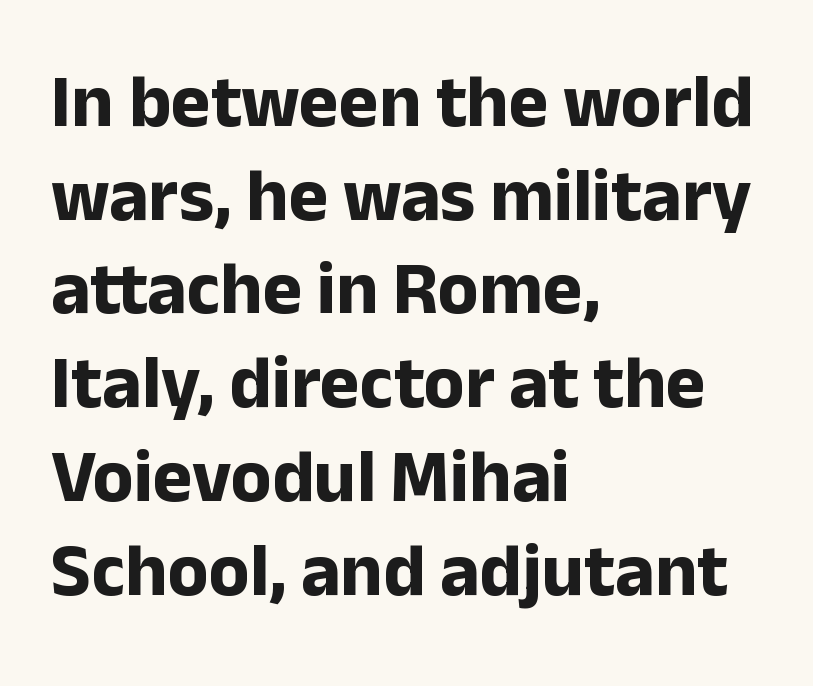
In terms of letterspacing, this is plain default setting. The space directly below the letters is spotless. Rows of type keep a routine distance in the vertical direction. The face used here is proportionally spaced, like ordinary book or web type. Serif or sans? Sans — the stroke terminals are bare.
